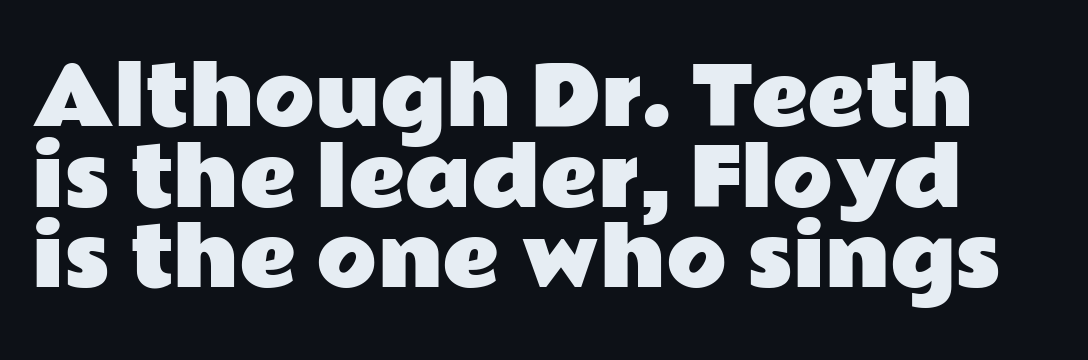
{"serif": "no", "italic": "no", "width": "wide", "stroke_contrast": "low", "x_height": "medium", "monospaced": "no", "underline": "no", "line_spacing": "tight", "line_spacing_ratio": 1.02, "letter_spacing": "normal", "letter_spacing_em": 0.0, "glyph_px": 79}
